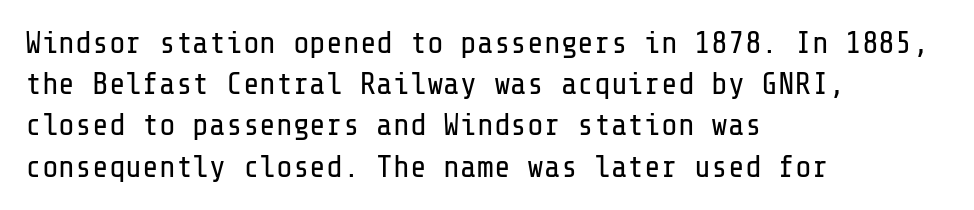
Q: Is the text bold? A: No.
Q: Is the text italic (slanted)? A: No, it is upright.
Q: Is the typeface a serif or a sans-serif typeface? A: Sans-serif.
Q: Is the text underlined? A: No.
Q: How is the paragraph aligned? A: Left-aligned.
Q: Is the spacing between letters normal or unusually wide? A: Normal.
Q: Is the spacing between lines tight, normal or loose? A: Normal.
Q: Width (condensed, normal, or wide)? A: Normal.
Q: Stroke contrast? A: Low.
Q: x-height? A: Medium.
